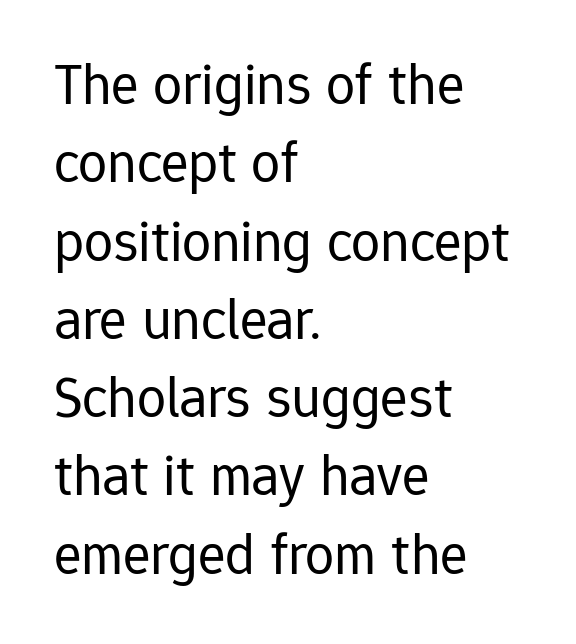
{"serif": "no", "italic": "no", "bold": "no", "weight": "regular", "width": "normal", "stroke_contrast": "low", "x_height": "medium", "monospaced": "no", "underline": "no", "align": "left", "line_spacing": "normal", "line_spacing_ratio": 1.35, "letter_spacing": "normal", "letter_spacing_em": 0.0, "glyph_px": 58}
